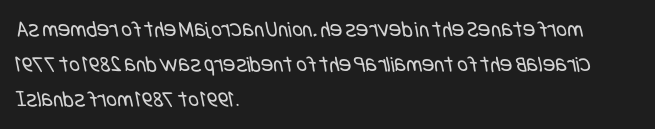
The string is rendered with underlining switched off. Each line starts at the same left margin while the right side varies. Quick note: interline space is typical. Stems and bowls with no extra thickness — not bold.
